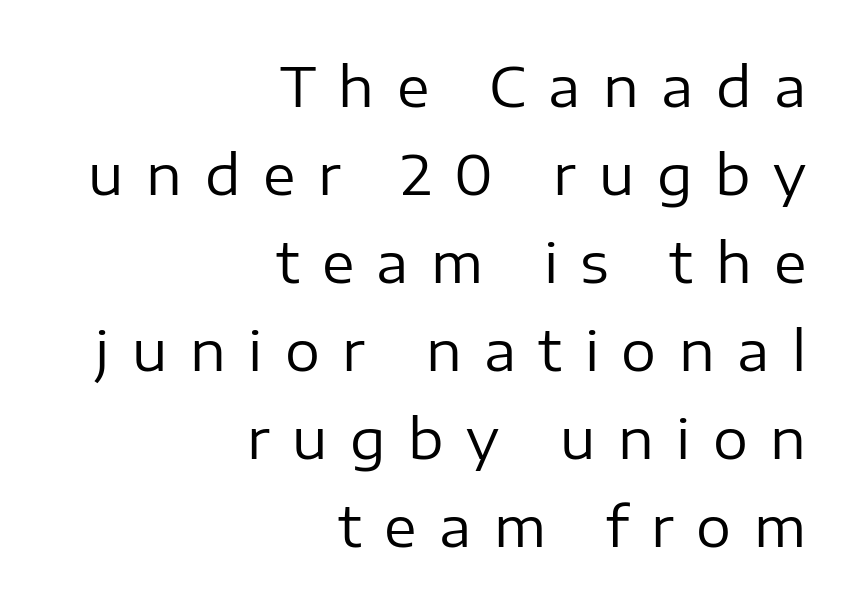
Descenders are the only things crossing below the line. The paragraph has a hard right edge and a soft left edge. This sample has the flowing, uneven cadence of proportional lettering. The letterforms sit at book weight or below. Is there any slant? The stems are plumb. Compared with typical paragraphs, the rows here are spaced about the same.
